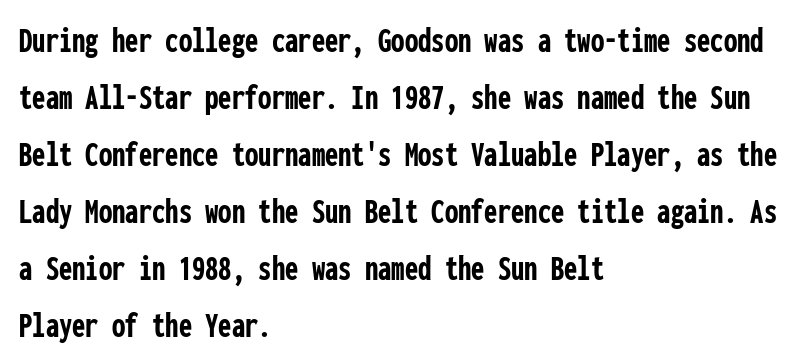
{"serif": "no", "italic": "no", "bold": "yes", "weight": "semibold", "width": "condensed", "stroke_contrast": "low", "x_height": "medium", "monospaced": "yes", "underline": "no", "align": "left", "line_spacing": "normal", "line_spacing_ratio": 1.5, "letter_spacing": "normal", "letter_spacing_em": 0.0, "glyph_px": 38}
